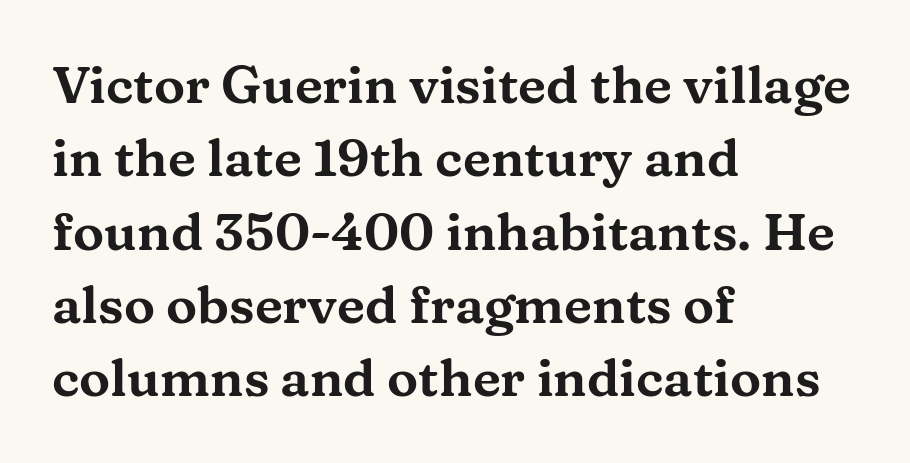
The image shows 52 px wide serif type, upright; set left-aligned, normal line spacing (1.41x), normal letter spacing, not underlined; medium stroke contrast and a medium x-height.
